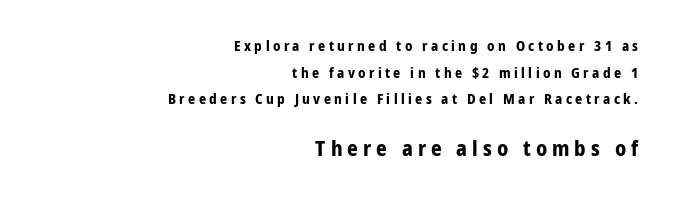
{"italic": "no", "bold": "yes", "underline": "no", "align": "right", "line_spacing": "loose", "line_spacing_ratio": 1.91, "letter_spacing": "wide", "letter_spacing_em": 0.24, "larger_block": "second", "size_ratio": 1.5, "glyph_px": 21}
